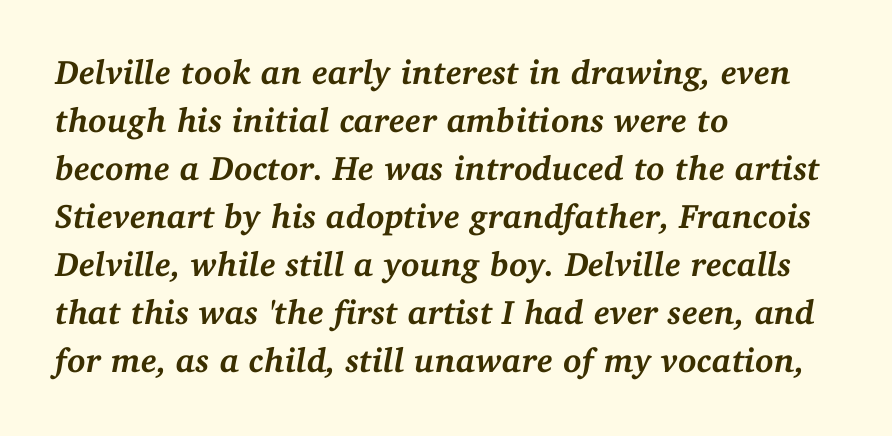
Q: Is the text bold? A: Yes.
Q: Is the text italic (slanted)? A: Yes, it leans right by about 11 degrees.
Q: Is the typeface a serif or a sans-serif typeface? A: Serif.
Q: Is the text underlined? A: No.
Q: How is the paragraph aligned? A: Left-aligned.
Q: Is the spacing between letters normal or unusually wide? A: Normal.
Q: Is the spacing between lines tight, normal or loose? A: Normal.
Q: Width (condensed, normal, or wide)? A: Normal.
Q: Stroke contrast? A: Medium.
Q: x-height? A: Medium.
Q: Monospaced? A: No.
